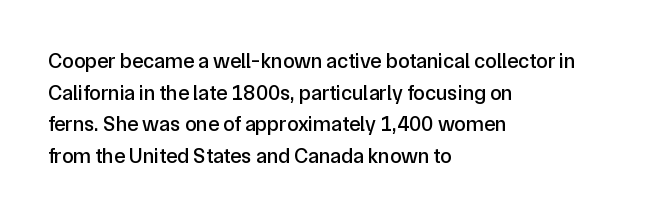
Has an underline been added? It has not. Do the letters lean? They stand straight. Notice how descenders clear the ascenders below comfortably — that's standard leading. The line texture is even and compact thanks to regular tracking.
